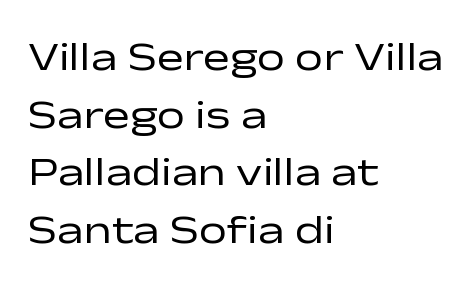
{"serif": "no", "italic": "no", "bold": "no", "weight": "regular", "width": "wide", "stroke_contrast": "low", "x_height": "medium", "monospaced": "no", "underline": "no", "align": "left", "line_spacing": "normal", "line_spacing_ratio": 1.44, "letter_spacing": "normal", "letter_spacing_em": 0.0, "glyph_px": 40}
